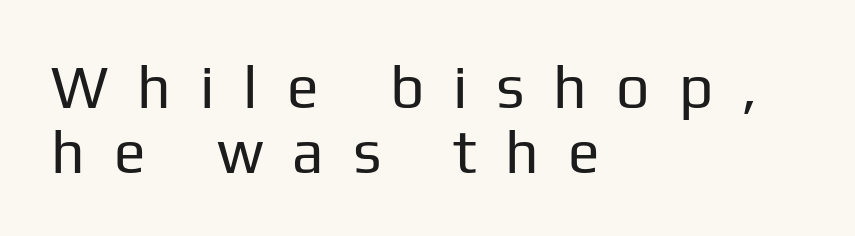
{"serif": "no", "italic": "no", "bold": "no", "weight": "regular", "width": "normal", "stroke_contrast": "low", "x_height": "medium", "monospaced": "no", "underline": "no", "align": "left", "line_spacing": "tight", "line_spacing_ratio": 1.1, "letter_spacing": "wide", "letter_spacing_em": 0.49, "glyph_px": 59}
